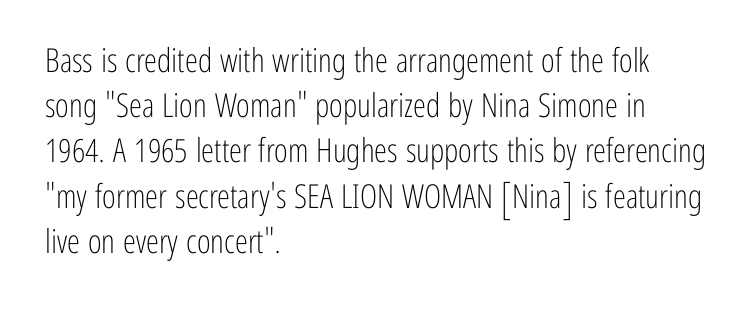
Q: Is the text bold? A: No.
Q: Is the text italic (slanted)? A: No, it is upright.
Q: Is the typeface a serif or a sans-serif typeface? A: Sans-serif.
Q: Is the text underlined? A: No.
Q: How is the paragraph aligned? A: Left-aligned.
Q: Is the spacing between letters normal or unusually wide? A: Normal.
Q: Is the spacing between lines tight, normal or loose? A: Normal.
Q: Width (condensed, normal, or wide)? A: Condensed.
Q: Stroke contrast? A: Low.
Q: x-height? A: Medium.
Q: Monospaced? A: No.
